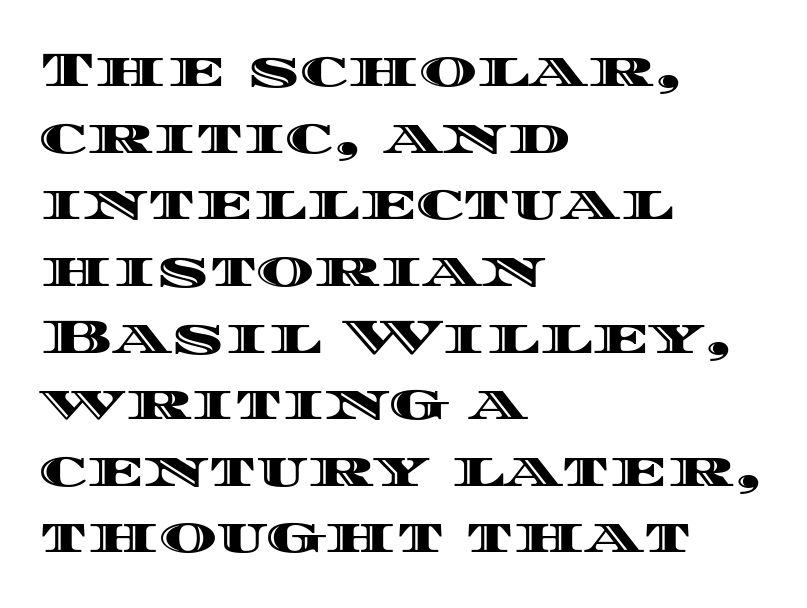
Q: Is the text italic (slanted)? A: No, it is upright.
Q: Is the text underlined? A: No.
Q: How is the paragraph aligned? A: Left-aligned.
Q: Is the spacing between letters normal or unusually wide? A: Normal.
Q: Is the spacing between lines tight, normal or loose? A: Normal.
Q: Width (condensed, normal, or wide)? A: Wide.
Q: x-height? A: Large.
Q: Monospaced? A: No.
